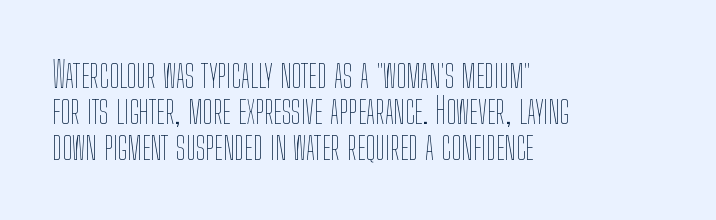
A typesetter would call this leading minimal, almost set solid. No extra tracking has been applied to these lines. The baseline area is clear. Is the block centered? No — it sits flush against the left margin. Ascenders rise straight up at ninety degrees.
